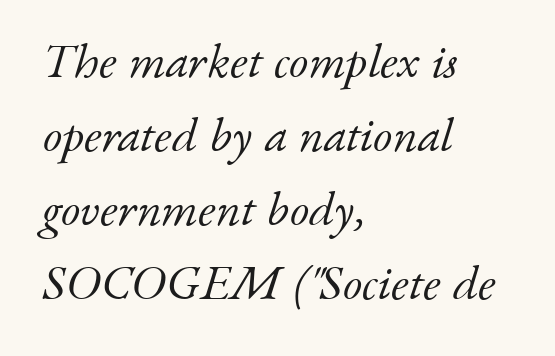
{"serif": "yes", "italic": "yes", "lean": "right", "slant_degrees": 17, "bold": "no", "weight": "light", "width": "normal", "stroke_contrast": "low", "x_height": "small", "monospaced": "no", "underline": "no", "align": "left", "line_spacing": "normal", "line_spacing_ratio": 1.51, "letter_spacing": "normal", "letter_spacing_em": 0.0, "glyph_px": 49}
